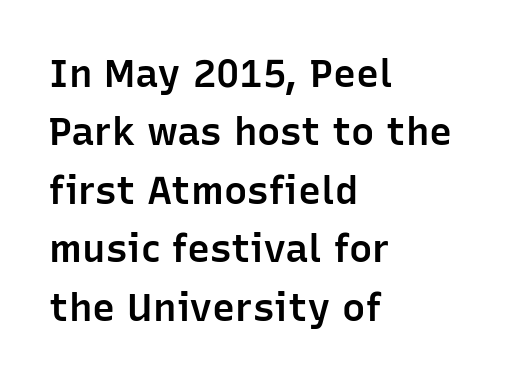
{"serif": "no", "italic": "no", "bold": "semi", "weight": "semibold", "width": "normal", "stroke_contrast": "low", "x_height": "medium", "monospaced": "no", "underline": "no", "align": "left", "line_spacing": "normal", "line_spacing_ratio": 1.5, "letter_spacing": "normal", "letter_spacing_em": 0.0, "glyph_px": 39}
